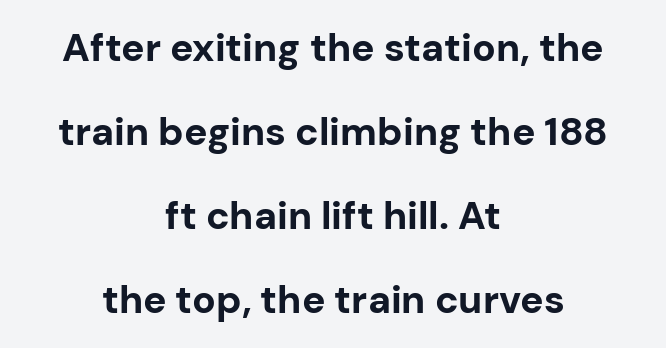
Observe the ordinary spacing: letters are neighbours, not strangers. Every row of glyphs is offset so its center matches the block's center. The passage shown stacks its lines with a broad gap. Anything drawn beneath the words? Only blank space.
